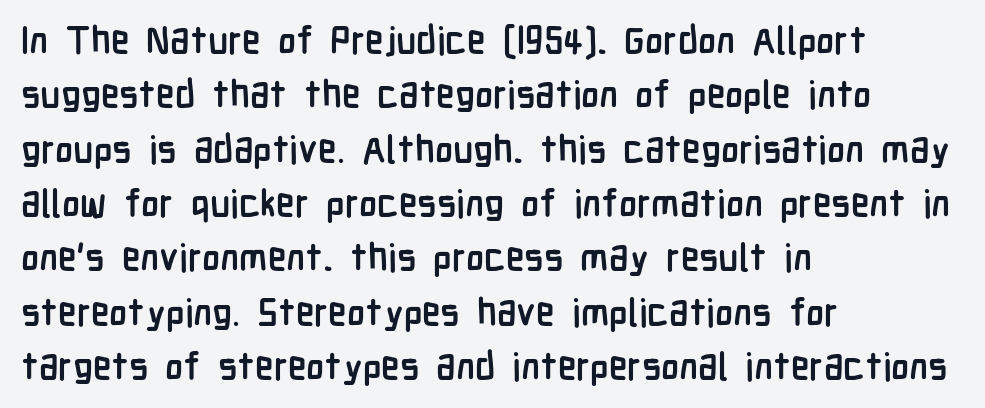
The image shows 38 px semibold, condensed sans-serif type, upright; set left-aligned, normal line spacing (1.43x), normal letter spacing, not underlined; low stroke contrast and a medium x-height.
